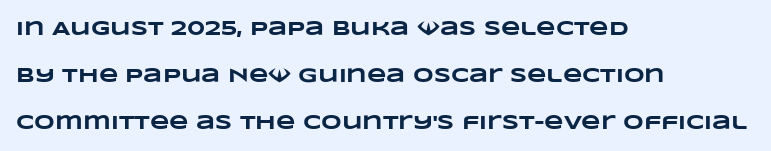
The image shows 20 px bold type; set left-aligned, loose line spacing (2.36x), normal letter spacing, not underlined.
